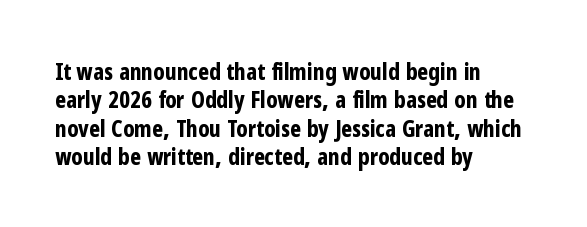
{"italic": "no", "bold": "yes", "underline": "no", "align": "left", "line_spacing_ratio": 1.23, "letter_spacing": "normal", "letter_spacing_em": 0.0, "glyph_px": 23}
